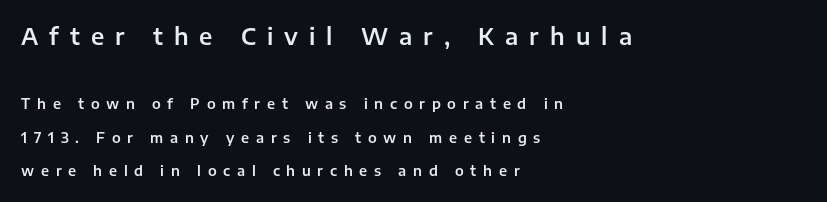
Layout note: lines flush left. Compared with typical paragraphs, the rows here are farther apart. The emphasis by scale lands on block number one, above. Compared with typical body copy, the letter spacing here is much looser.
